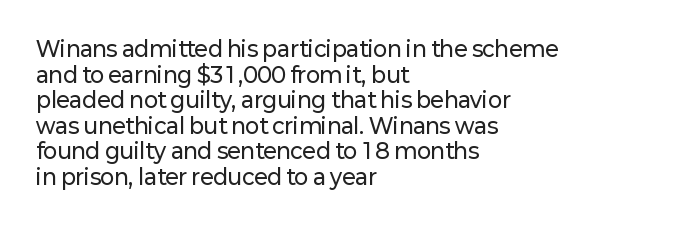
Line beginnings align vertically; line endings do not. Posture: vertical. A typesetter would call this zero additional tracking. The baseline area is clear.
